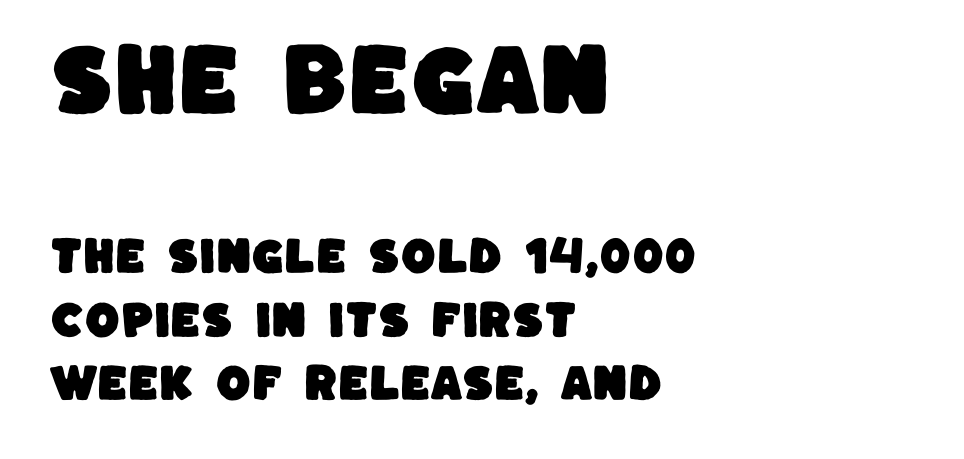
{"serif": "no", "width": "normal", "stroke_contrast": "low", "x_height": "large", "monospaced": "no", "underline": "no", "align": "left", "line_spacing": "normal", "line_spacing_ratio": 1.59, "letter_spacing": "normal", "letter_spacing_em": 0.0, "larger_block": "first", "size_ratio": 2.0, "glyph_px": 80}
